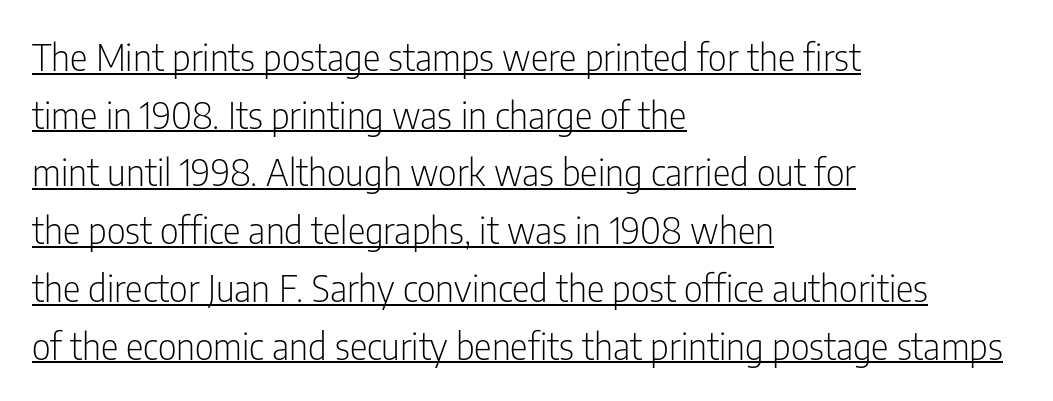
Q: Is the text bold? A: No.
Q: Is the text italic (slanted)? A: No, it is upright.
Q: Is the typeface a serif or a sans-serif typeface? A: Sans-serif.
Q: Is the text underlined? A: Yes.
Q: How is the paragraph aligned? A: Left-aligned.
Q: Is the spacing between letters normal or unusually wide? A: Normal.
Q: Is the spacing between lines tight, normal or loose? A: Normal.
Q: Width (condensed, normal, or wide)? A: Condensed.
Q: Stroke contrast? A: Low.
Q: x-height? A: Medium.
Q: Monospaced? A: No.
